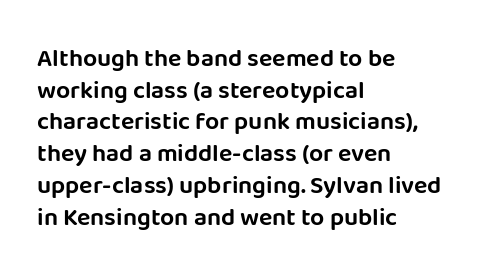
The image shows 25 px text type, upright; set left-aligned, normal line spacing (1.27x), normal letter spacing, not underlined.
